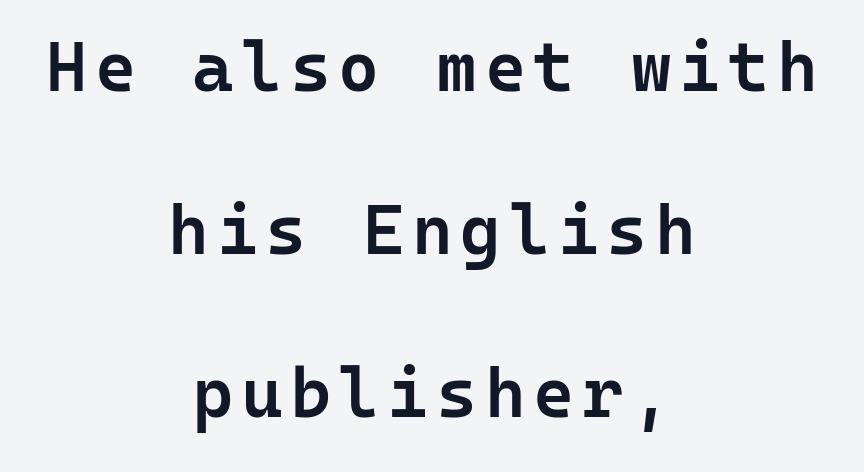
The image shows 70 px semibold sans-serif type, upright, monospaced; set centered, loose line spacing (2.33x), not underlined; low stroke contrast and a medium x-height.
